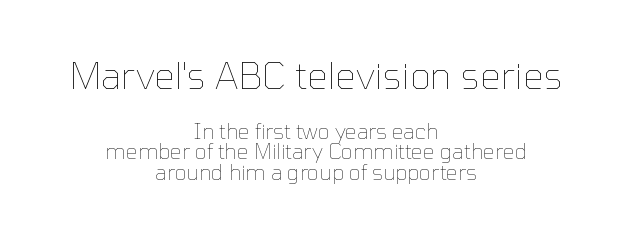
Q: Is the text bold? A: No.
Q: Is the text italic (slanted)? A: No, it is upright.
Q: Is the text underlined? A: No.
Q: How is the paragraph aligned? A: Centered.
Q: Is the spacing between letters normal or unusually wide? A: Normal.
Q: Is the spacing between lines tight, normal or loose? A: Tight.
Q: Which block of text is set in a larger size, the first (top) or the second (bottom)? A: The first (top) one.
Q: Width (condensed, normal, or wide)? A: Normal.
Q: Stroke contrast? A: Low.
Q: x-height? A: Medium.
Q: Monospaced? A: No.
